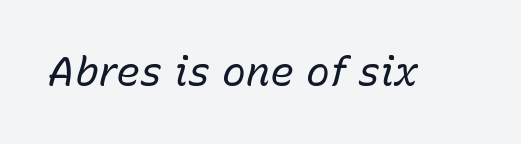
The image shows 40 px regular-weight type, italic (leaning right); set normal letter spacing, not underlined; low stroke contrast and a medium x-height.
